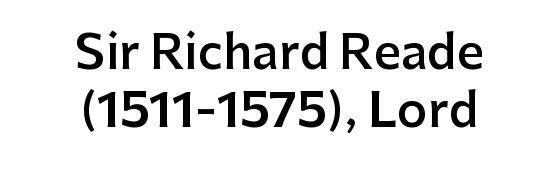
{"serif": "no", "italic": "no", "bold": "semi", "weight": "semibold", "width": "normal", "stroke_contrast": "low", "x_height": "medium", "monospaced": "no", "underline": "no", "align": "center", "line_spacing_ratio": 1.24, "letter_spacing": "normal", "letter_spacing_em": 0.0, "glyph_px": 47}
